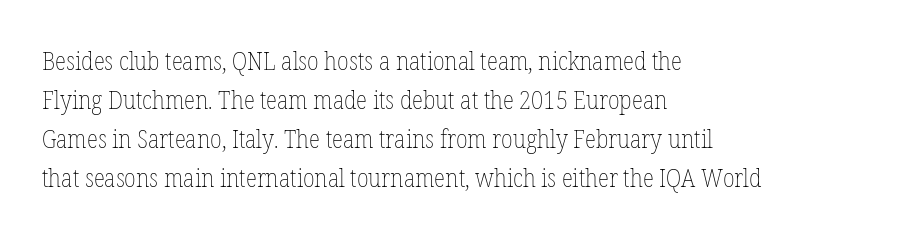
The image shows 26 px text type, upright; set left-aligned, normal line spacing (1.5x), normal letter spacing, not underlined.
